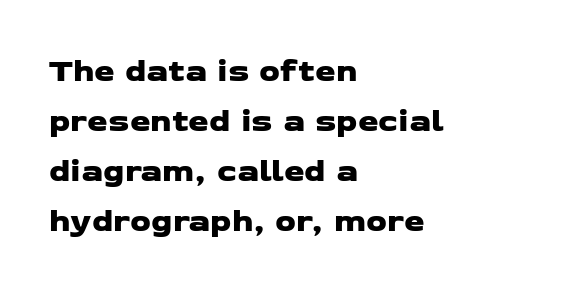
The image shows 33 px wide sans-serif type; set left-aligned, normal line spacing (1.52x), normal letter spacing, not underlined; low stroke contrast and a medium x-height.
